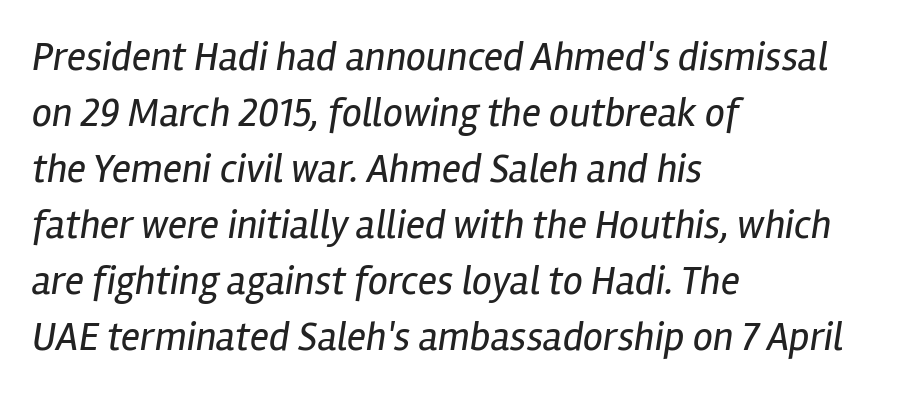
You can tell it's italic because the verticals aren't actually vertical. These lines keep a tight, regular rhythm from letter to letter. The gap between lines stays unmarked. These lines are rendered in a variable-pitch font.
